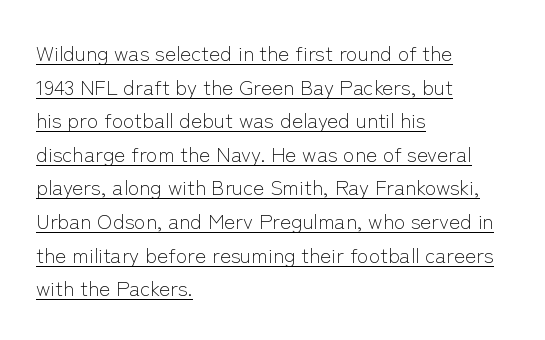
{"italic": "no", "bold": "no", "underline": "yes", "align": "left", "line_spacing": "normal", "line_spacing_ratio": 1.6, "letter_spacing": "normal", "letter_spacing_em": 0.0, "glyph_px": 21}
